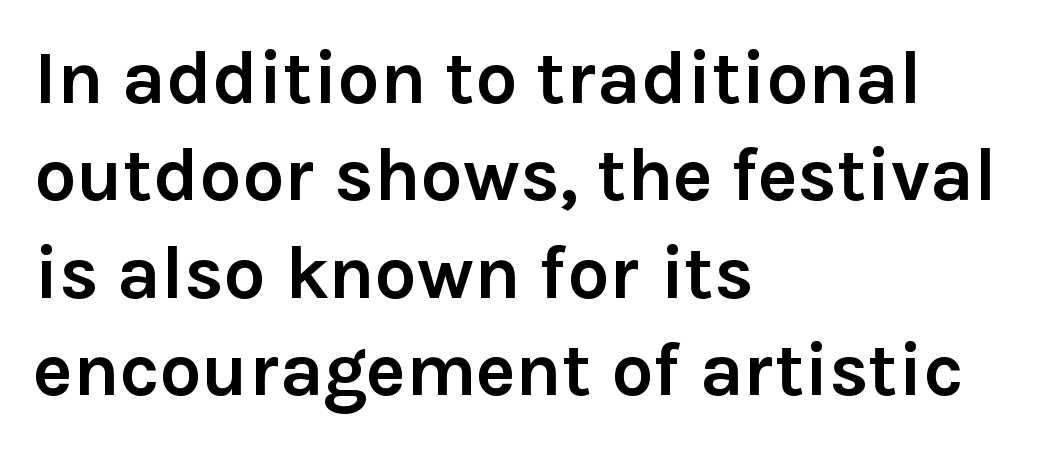
{"serif": "no", "italic": "no", "bold": "yes", "weight": "semibold", "width": "normal", "x_height": "medium", "monospaced": "no", "underline": "no", "align": "left", "line_spacing": "normal", "line_spacing_ratio": 1.3, "letter_spacing": "normal", "letter_spacing_em": 0.0, "glyph_px": 75}
